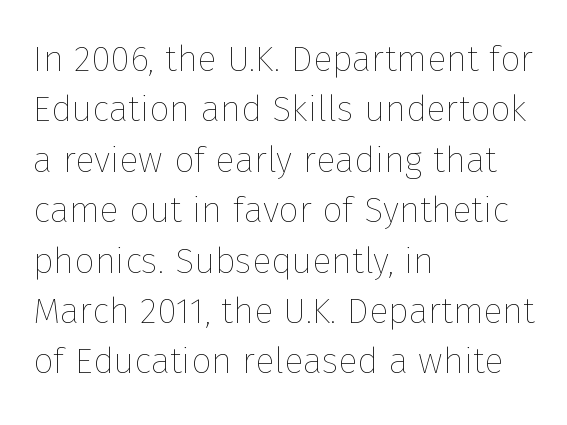
The image shows 36 px thin type, upright; set left-aligned, normal line spacing (1.4x), normal letter spacing, not underlined; low stroke contrast and a medium x-height.
